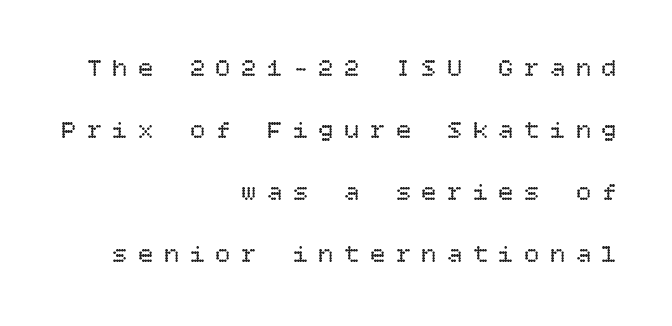
The image shows 26 px text type, upright; set right-aligned, loose line spacing (2.38x), unusually wide letter spacing (+0.39 em), not underlined.
